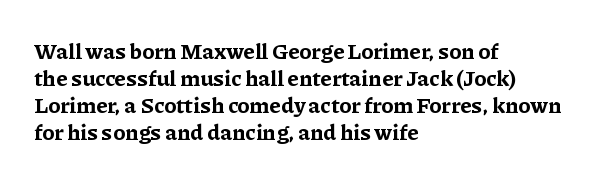
{"italic": "no", "bold": "yes", "underline": "no", "align": "left", "line_spacing_ratio": 1.22, "letter_spacing": "normal", "letter_spacing_em": 0.0, "glyph_px": 22}
